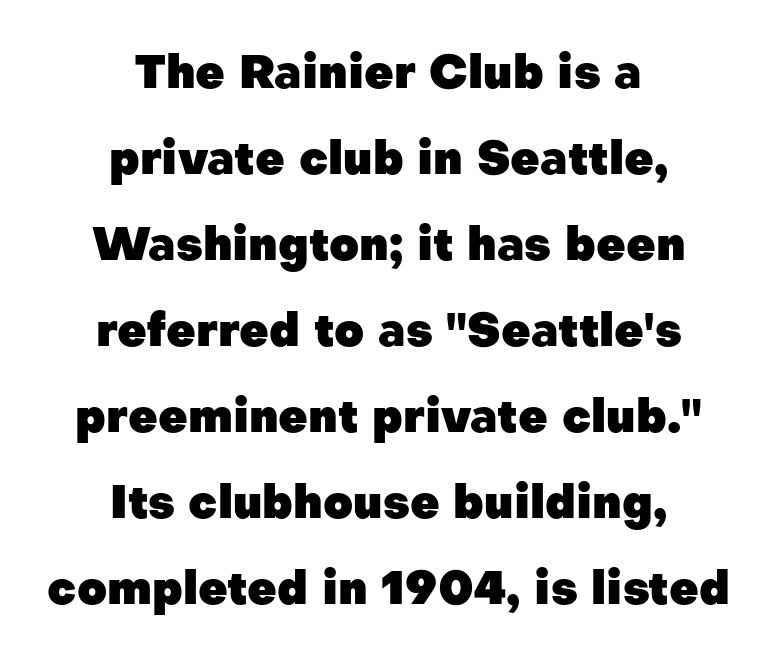
Q: Is the text bold? A: Yes.
Q: Is the text italic (slanted)? A: No, it is upright.
Q: Is the typeface a serif or a sans-serif typeface? A: Sans-serif.
Q: Is the text underlined? A: No.
Q: How is the paragraph aligned? A: Centered.
Q: Is the spacing between letters normal or unusually wide? A: Normal.
Q: Width (condensed, normal, or wide)? A: Normal.
Q: Stroke contrast? A: Low.
Q: x-height? A: Medium.
Q: Monospaced? A: No.
